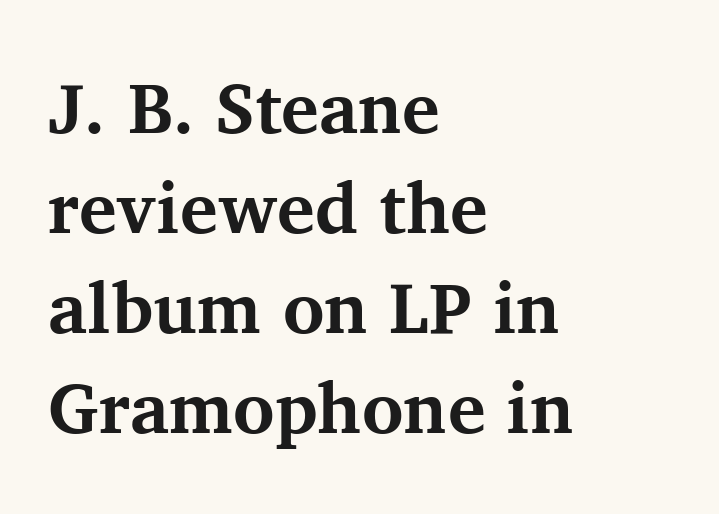
{"serif": "yes", "italic": "no", "bold": "yes", "weight": "bold", "width": "normal", "stroke_contrast": "medium", "x_height": "medium", "monospaced": "no", "underline": "no", "align": "left", "line_spacing": "normal", "line_spacing_ratio": 1.41, "letter_spacing": "normal", "letter_spacing_em": 0.0, "glyph_px": 71}
